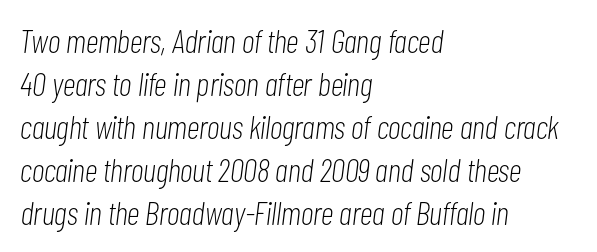
{"italic": "yes", "lean": "right", "slant_degrees": 7, "bold": "no", "weight": "light", "width": "condensed", "stroke_contrast": "low", "x_height": "medium", "monospaced": "no", "underline": "no", "align": "left", "line_spacing": "normal", "line_spacing_ratio": 1.3, "letter_spacing": "normal", "letter_spacing_em": 0.0, "glyph_px": 33}
